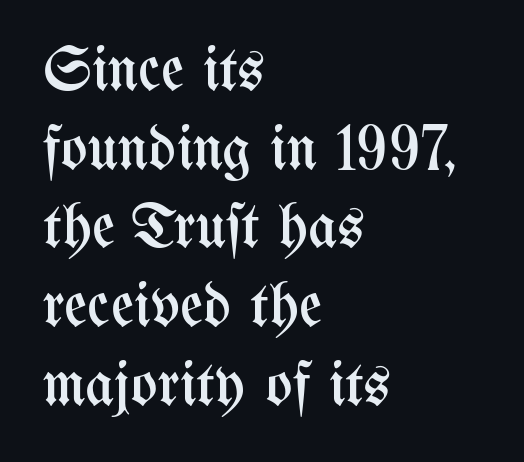
{"italic": "no", "bold": "no", "weight": "regular", "width": "condensed", "stroke_contrast": "medium", "x_height": "medium", "monospaced": "no", "underline": "no", "align": "left", "line_spacing": "normal", "line_spacing_ratio": 1.25, "letter_spacing": "normal", "letter_spacing_em": 0.0, "glyph_px": 63}
